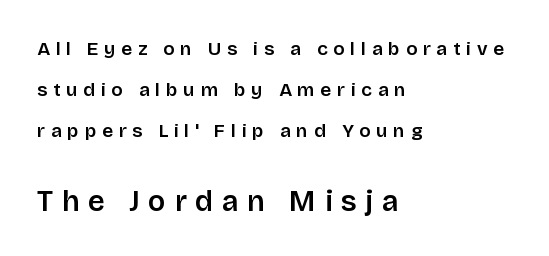
Q: Is the text italic (slanted)? A: No, it is upright.
Q: Is the typeface a serif or a sans-serif typeface? A: Sans-serif.
Q: Is the text underlined? A: No.
Q: How is the paragraph aligned? A: Left-aligned.
Q: Is the spacing between letters normal or unusually wide? A: Unusually wide.
Q: Is the spacing between lines tight, normal or loose? A: Loose.
Q: Which block of text is set in a larger size, the first (top) or the second (bottom)? A: The second (bottom) one.
Q: Width (condensed, normal, or wide)? A: Normal.
Q: Stroke contrast? A: Low.
Q: x-height? A: Large.
Q: Monospaced? A: No.
